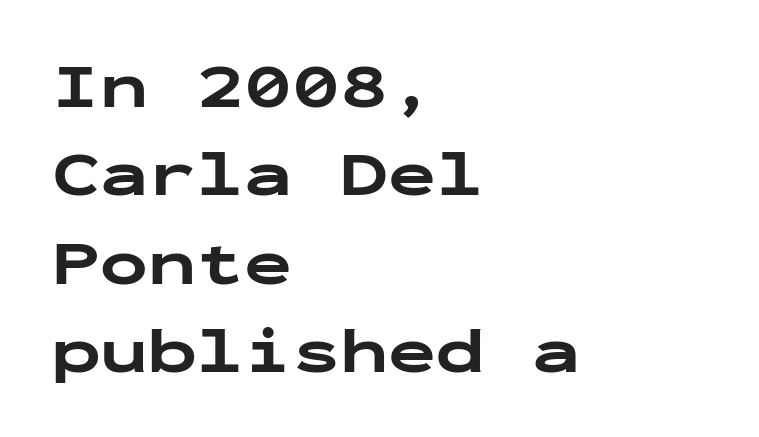
Look at the bottom of the vertical strokes: they stop flat, with no serifs. Looks like terminal output: every glyph gets an equal slot. Regular leading. Check the space under the baseline: it is left empty. The paragraph has a hard left edge and a soft right edge.
